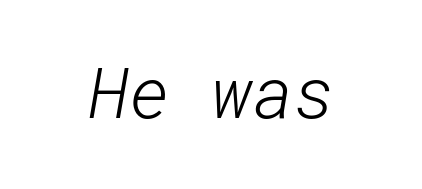
Note: no serifs on the glyphs. Has an underline been added? It has not. The letters sit at their default tracking, neither squeezed nor spread. Stems and bowls with no extra thickness — not bold.
